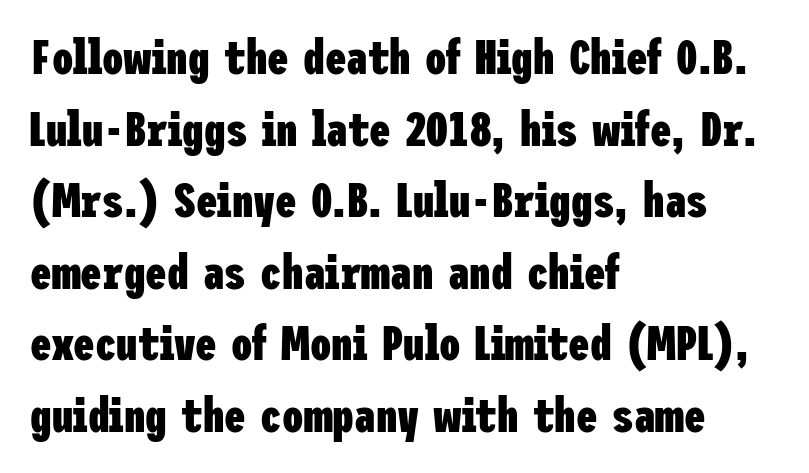
Q: Is the text bold? A: Yes.
Q: Is the text italic (slanted)? A: No, it is upright.
Q: Is the typeface a serif or a sans-serif typeface? A: Sans-serif.
Q: Is the text underlined? A: No.
Q: How is the paragraph aligned? A: Left-aligned.
Q: Is the spacing between letters normal or unusually wide? A: Normal.
Q: Is the spacing between lines tight, normal or loose? A: Normal.
Q: Width (condensed, normal, or wide)? A: Condensed.
Q: Stroke contrast? A: Low.
Q: x-height? A: Medium.
